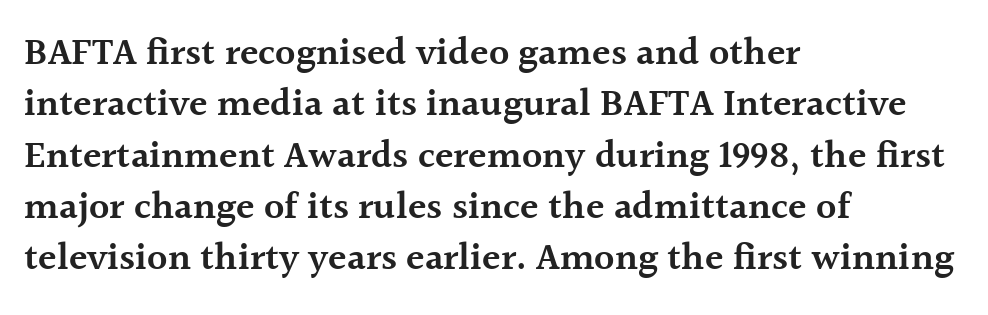
The image shows 38 px semibold serif type, upright; set left-aligned, normal line spacing (1.35x), normal letter spacing, not underlined; a medium x-height.
